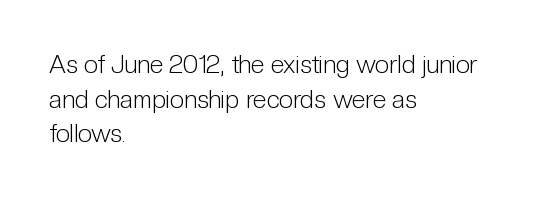
{"italic": "no", "bold": "no", "underline": "no", "align": "left", "line_spacing": "normal", "line_spacing_ratio": 1.39, "letter_spacing": "normal", "letter_spacing_em": 0.0, "glyph_px": 25}
